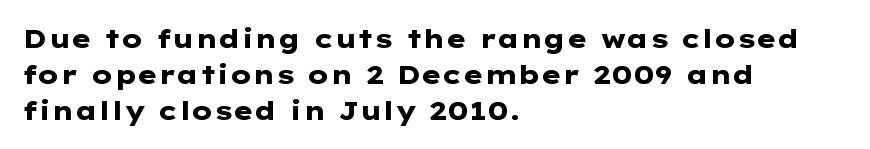
{"italic": "no", "bold": "yes", "underline": "no", "align": "left", "line_spacing": "normal", "line_spacing_ratio": 1.38, "letter_spacing": "normal", "letter_spacing_em": 0.0, "glyph_px": 26}
